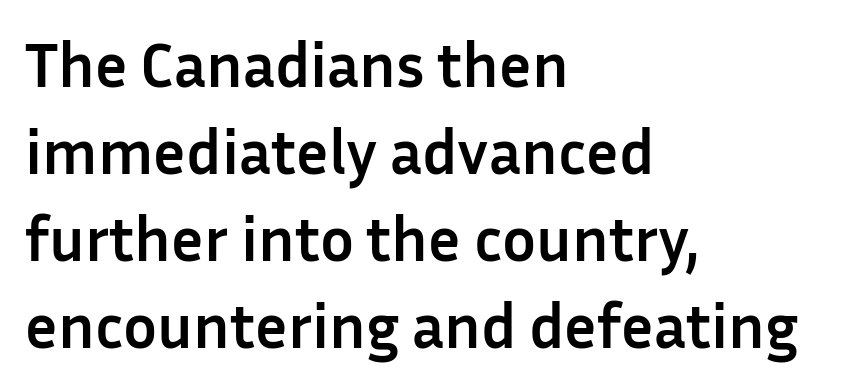
Q: Is the text bold? A: Yes.
Q: Is the text italic (slanted)? A: No, it is upright.
Q: Is the typeface a serif or a sans-serif typeface? A: Sans-serif.
Q: Is the text underlined? A: No.
Q: How is the paragraph aligned? A: Left-aligned.
Q: Is the spacing between letters normal or unusually wide? A: Normal.
Q: Is the spacing between lines tight, normal or loose? A: Normal.
Q: Width (condensed, normal, or wide)? A: Normal.
Q: Stroke contrast? A: Low.
Q: x-height? A: Medium.
Q: Monospaced? A: No.
